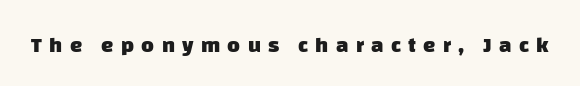
Beneath every word, the page is bare. Chunky letters — that's bold for sure. The letters are spread apart with noticeably loose tracking.
